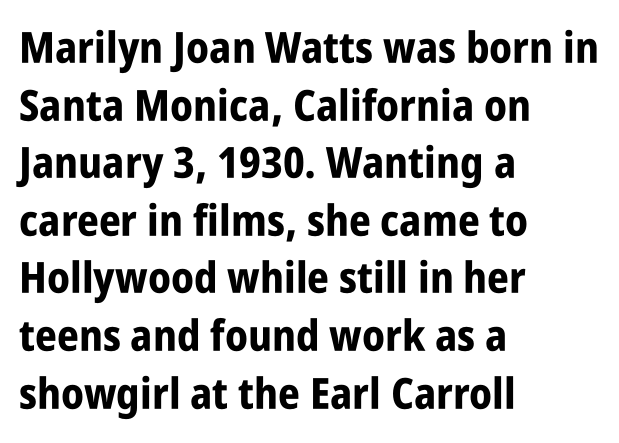
The image shows 43 px bold, condensed sans-serif type, upright; set left-aligned, normal line spacing (1.34x), normal letter spacing, not underlined; low stroke contrast and a large x-height.
